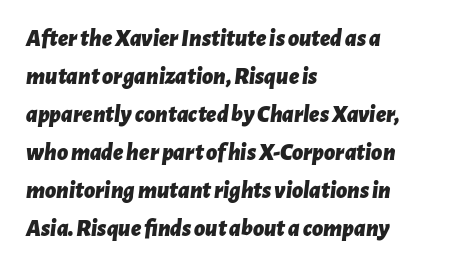
Rendered with sloped, italic letterforms. The type is set solid horizontally, with unmodified tracking. Clear beneath every line of the passage. Regarding leading, the lines here are spaced in the standard way. Strong, thick strokes mark this as bold type.
